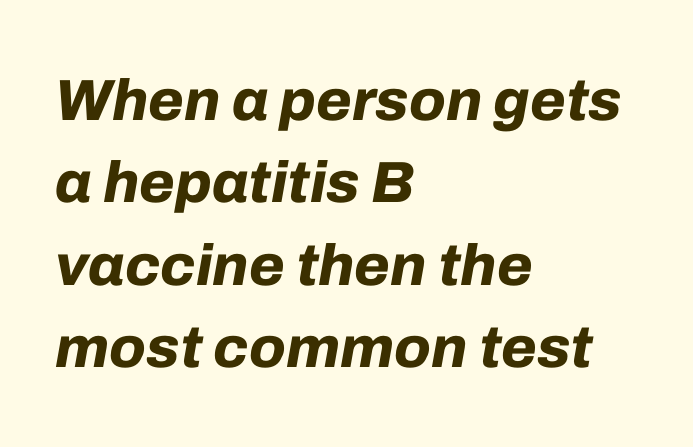
Q: Is the text bold? A: Yes.
Q: Is the text italic (slanted)? A: Yes, it leans right by about 10 degrees.
Q: Is the text underlined? A: No.
Q: How is the paragraph aligned? A: Left-aligned.
Q: Is the spacing between letters normal or unusually wide? A: Normal.
Q: Is the spacing between lines tight, normal or loose? A: Normal.
Q: Width (condensed, normal, or wide)? A: Normal.
Q: Stroke contrast? A: Low.
Q: x-height? A: Medium.
Q: Monospaced? A: No.
